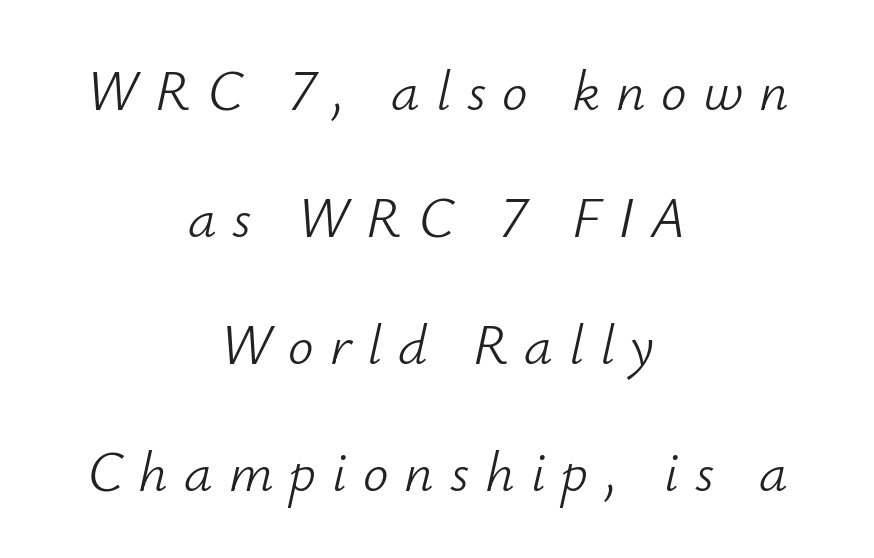
Q: Is the text bold? A: No.
Q: Is the text italic (slanted)? A: Yes, it leans right by about 12 degrees.
Q: Is the text underlined? A: No.
Q: How is the paragraph aligned? A: Centered.
Q: Is the spacing between letters normal or unusually wide? A: Unusually wide.
Q: Is the spacing between lines tight, normal or loose? A: Loose.
Q: Width (condensed, normal, or wide)? A: Normal.
Q: Stroke contrast? A: Low.
Q: x-height? A: Small.
Q: Monospaced? A: No.
